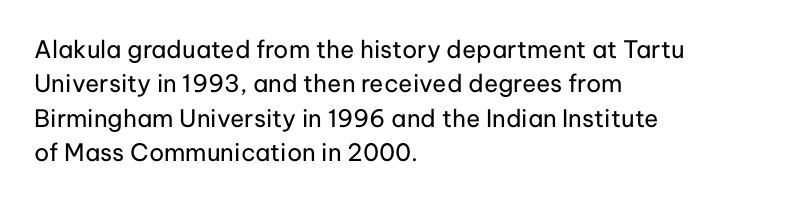
{"italic": "no", "bold": "no", "underline": "no", "align": "left", "line_spacing": "normal", "line_spacing_ratio": 1.43, "letter_spacing": "normal", "letter_spacing_em": 0.0, "glyph_px": 24}
